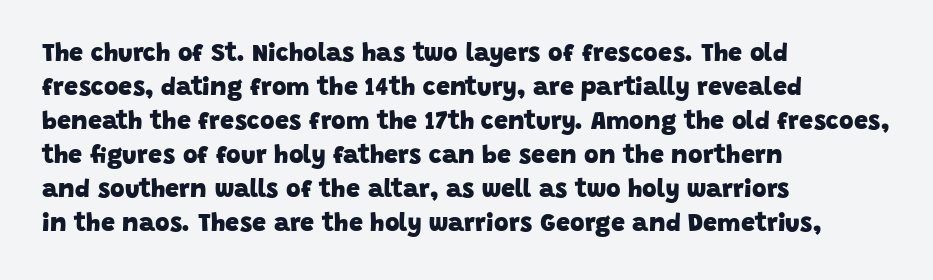
Q: Is the text bold? A: Yes.
Q: Is the text underlined? A: No.
Q: How is the paragraph aligned? A: Left-aligned.
Q: Is the spacing between letters normal or unusually wide? A: Normal.
Q: Is the spacing between lines tight, normal or loose? A: Normal.
